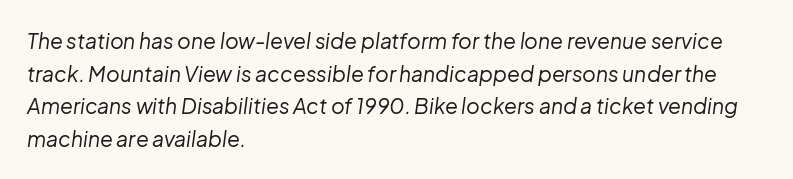
The image shows 21 px text type, italic (leaning right); set left-aligned, normal line spacing (1.55x), normal letter spacing, not underlined.
